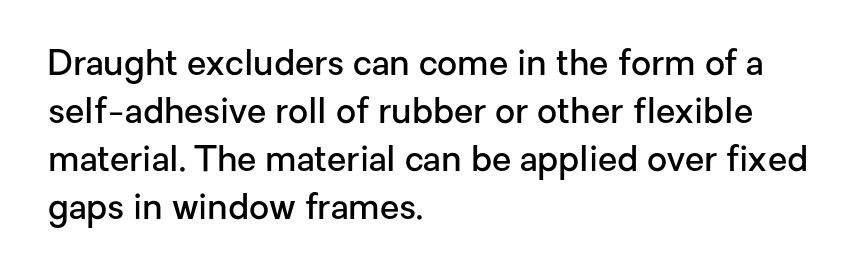
{"serif": "no", "italic": "no", "bold": "semi", "weight": "semibold", "width": "normal", "stroke_contrast": "low", "x_height": "medium", "monospaced": "no", "underline": "no", "align": "left", "line_spacing": "normal", "line_spacing_ratio": 1.37, "letter_spacing": "normal", "letter_spacing_em": 0.0, "glyph_px": 35}
